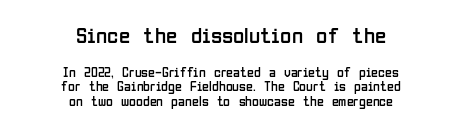
Q: Is the text bold? A: No.
Q: Is the text italic (slanted)? A: No, it is upright.
Q: Is the text underlined? A: No.
Q: How is the paragraph aligned? A: Centered.
Q: Is the spacing between letters normal or unusually wide? A: Normal.
Q: Is the spacing between lines tight, normal or loose? A: Tight.
Q: Which block of text is set in a larger size, the first (top) or the second (bottom)? A: The first (top) one.
